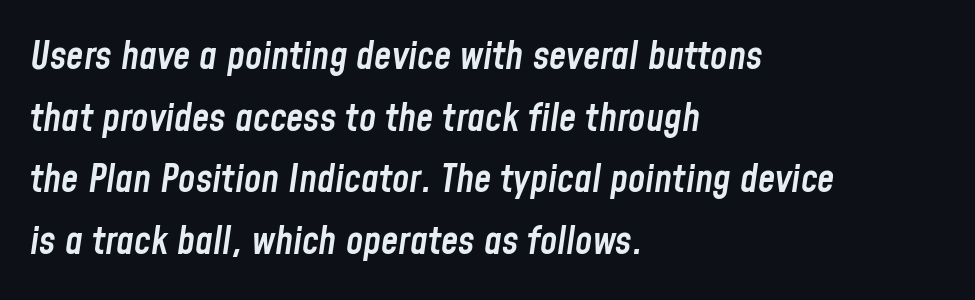
Q: Is the text bold? A: Semi-bold.
Q: Is the text italic (slanted)? A: Yes, it leans right by about 8 degrees.
Q: Is the text underlined? A: No.
Q: How is the paragraph aligned? A: Left-aligned.
Q: Is the spacing between letters normal or unusually wide? A: Normal.
Q: Is the spacing between lines tight, normal or loose? A: Normal.
Q: Width (condensed, normal, or wide)? A: Condensed.
Q: Stroke contrast? A: Low.
Q: x-height? A: Medium.
Q: Monospaced? A: No.
